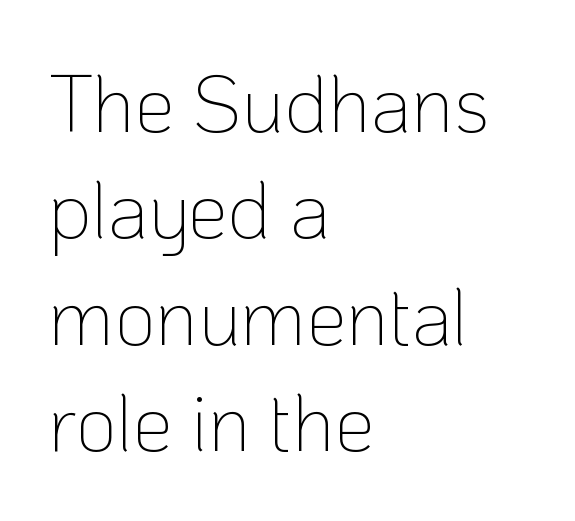
{"serif": "no", "italic": "no", "bold": "no", "weight": "thin", "width": "normal", "stroke_contrast": "low", "x_height": "medium", "monospaced": "no", "underline": "no", "align": "left", "line_spacing": "normal", "line_spacing_ratio": 1.33, "letter_spacing": "normal", "letter_spacing_em": 0.0, "glyph_px": 80}
